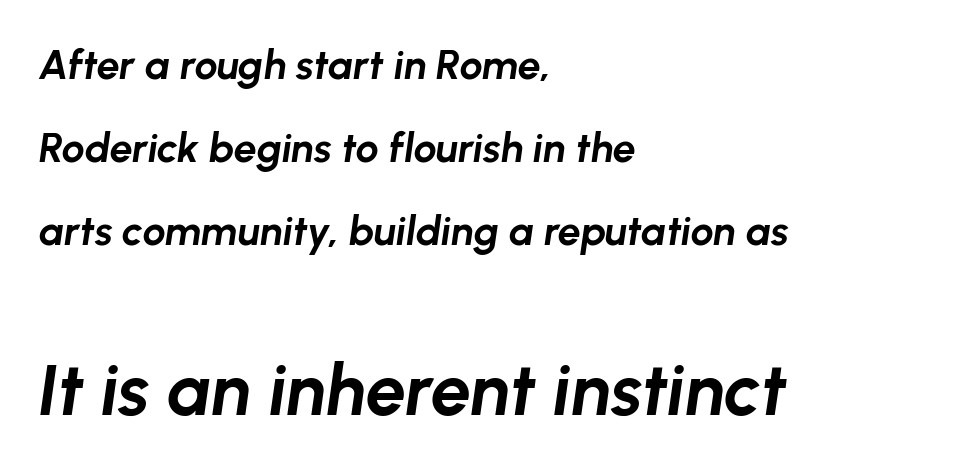
Q: Is the text bold? A: Yes.
Q: Is the text italic (slanted)? A: Yes, it leans right by about 8 degrees.
Q: Is the text underlined? A: No.
Q: How is the paragraph aligned? A: Left-aligned.
Q: Is the spacing between letters normal or unusually wide? A: Normal.
Q: Is the spacing between lines tight, normal or loose? A: Loose.
Q: Which block of text is set in a larger size, the first (top) or the second (bottom)? A: The second (bottom) one.
Q: Width (condensed, normal, or wide)? A: Normal.
Q: Stroke contrast? A: Low.
Q: x-height? A: Medium.
Q: Monospaced? A: No.
